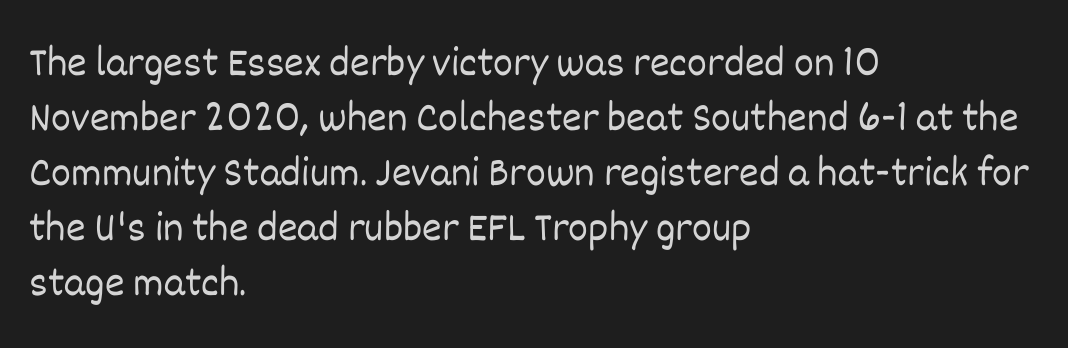
{"italic": "no", "bold": "no", "weight": "light", "width": "normal", "stroke_contrast": "low", "x_height": "large", "monospaced": "no", "underline": "no", "align": "left", "line_spacing": "normal", "line_spacing_ratio": 1.31, "letter_spacing": "normal", "letter_spacing_em": 0.0, "glyph_px": 42}
